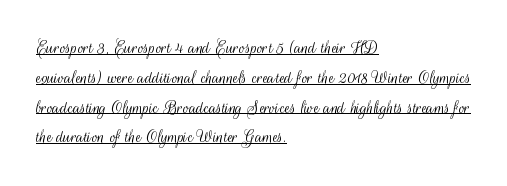
The image shows 20 px text type; set left-aligned, normal line spacing (1.49x), normal letter spacing, underlined.
